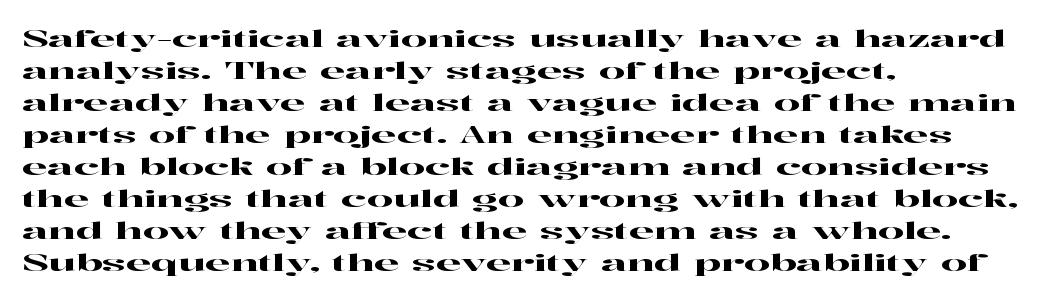
The image shows 23 px text type, upright; set left-aligned, normal line spacing (1.39x), normal letter spacing, not underlined.
